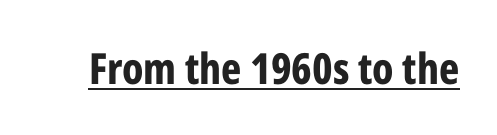
{"serif": "no", "italic": "no", "bold": "yes", "weight": "bold", "width": "condensed", "stroke_contrast": "low", "x_height": "medium", "monospaced": "no", "underline": "yes", "letter_spacing": "normal", "letter_spacing_em": 0.0, "glyph_px": 43}
